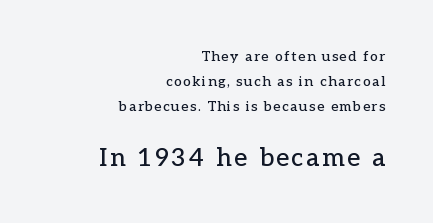
{"italic": "no", "underline": "no", "align": "right", "line_spacing_ratio": 1.79, "larger_block": "second", "size_ratio": 1.79, "glyph_px": 25}
